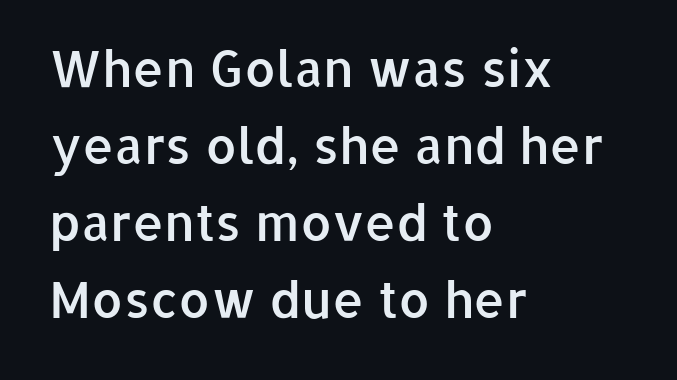
The image shows 50 px semibold sans-serif type, upright; set left-aligned, normal line spacing (1.54x), normal letter spacing, not underlined; low stroke contrast and a medium x-height.
